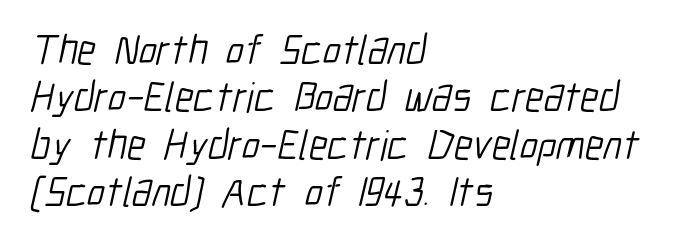
Here the designer chose a conventional face with non-uniform glyph widths. A light-to-regular cut is what we see here. The glyphs are unaccompanied by any horizontal stroke below them. Standard letterfit; no display-style spreading of the glyphs. Quick note: interline space is minimal. In terms of letterform style, serifs are entirely absent.
